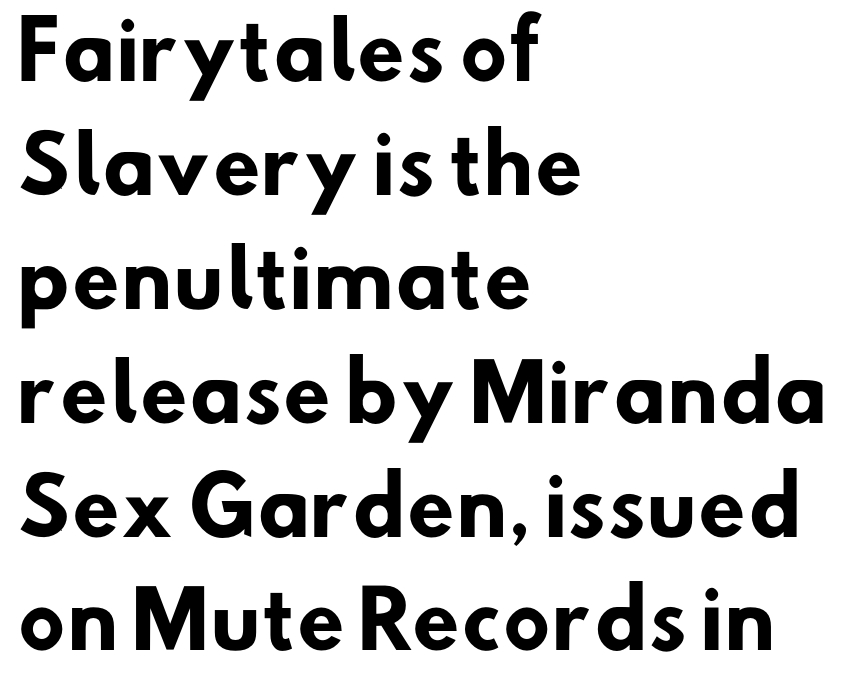
The image shows 78 px heavy sans-serif type; set left-aligned, normal line spacing (1.46x), normal letter spacing, not underlined; low stroke contrast and a small x-height.
